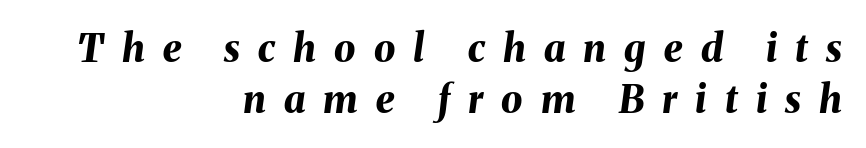
{"italic": "yes", "lean": "right", "slant_degrees": 8, "bold": "yes", "weight": "bold", "width": "normal", "stroke_contrast": "medium", "x_height": "medium", "monospaced": "no", "underline": "no", "align": "right", "line_spacing": "normal", "line_spacing_ratio": 1.34, "letter_spacing": "wide", "letter_spacing_em": 0.48, "glyph_px": 38}
